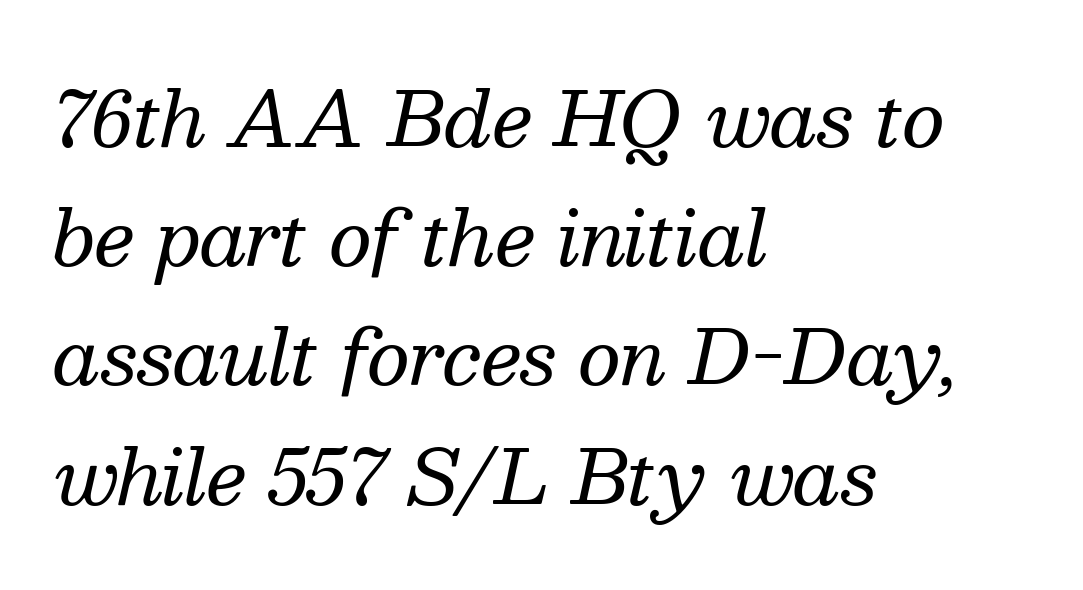
The image shows 75 px regular-weight serif type, italic (leaning right); set left-aligned, normal line spacing (1.59x), normal letter spacing, not underlined; medium stroke contrast and a medium x-height.
